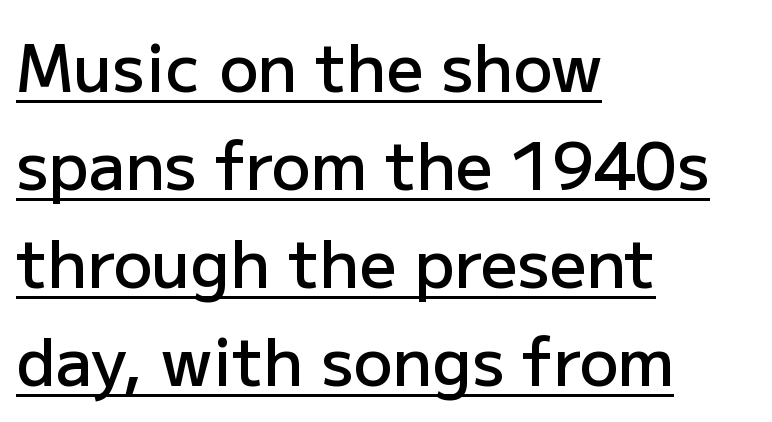
Q: Is the text bold? A: Semi-bold.
Q: Is the text italic (slanted)? A: No, it is upright.
Q: Is the typeface a serif or a sans-serif typeface? A: Sans-serif.
Q: Is the text underlined? A: Yes.
Q: How is the paragraph aligned? A: Left-aligned.
Q: Is the spacing between letters normal or unusually wide? A: Normal.
Q: Is the spacing between lines tight, normal or loose? A: Normal.
Q: Width (condensed, normal, or wide)? A: Normal.
Q: Stroke contrast? A: Low.
Q: x-height? A: Medium.
Q: Monospaced? A: No.
